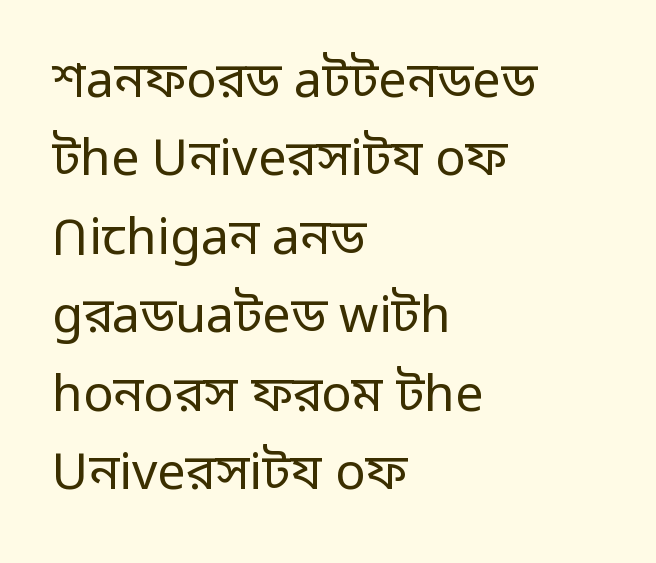
Letterform terminals end flat and unadorned throughout the passage. Left-aligned paragraph, ragged on the right. Quick note: not italic, upright. Words appear dense and cohesive because spacing is normal. The rows are spaced the way most documents space them. You could not count columns in this text — the font is proportionally spaced.
